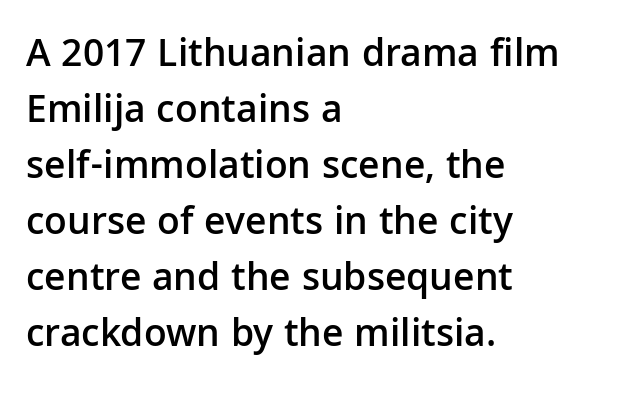
The passage shown has conventional tracking throughout. The rendering shows plain stroke endings on the letterforms — a sans-serif design. One glance says typical: line gaps are just what's usual. The passage shown is not underscored anywhere. Note the varied advance widths — an 'i' is clearly narrower than an 'm'. This is moderately heavy type, rendered in semibold.
